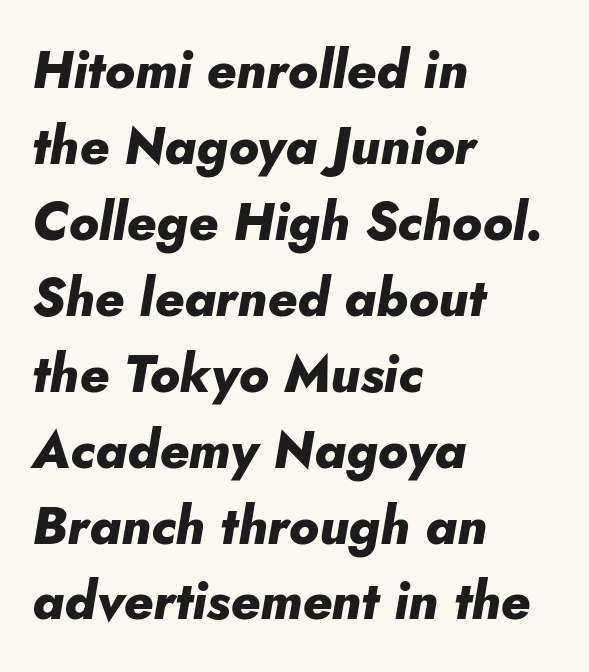
{"italic": "yes", "lean": "right", "slant_degrees": 5, "bold": "yes", "weight": "heavy", "width": "normal", "stroke_contrast": "low", "x_height": "small", "monospaced": "no", "underline": "no", "align": "left", "line_spacing": "normal", "line_spacing_ratio": 1.46, "letter_spacing": "normal", "letter_spacing_em": 0.0, "glyph_px": 52}
